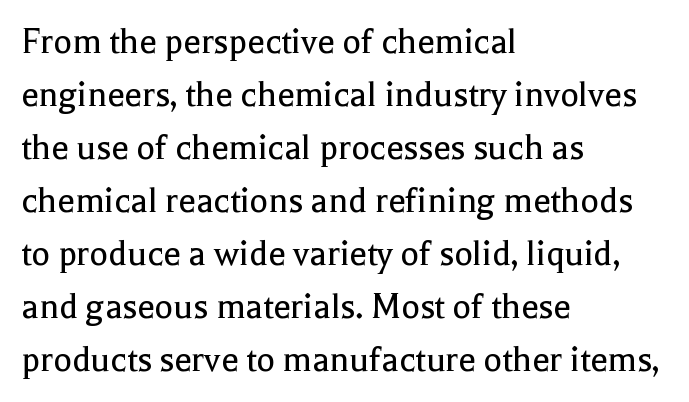
Q: Is the text bold? A: No.
Q: Is the text italic (slanted)? A: No, it is upright.
Q: Is the typeface a serif or a sans-serif typeface? A: Serif.
Q: Is the text underlined? A: No.
Q: How is the paragraph aligned? A: Left-aligned.
Q: Is the spacing between letters normal or unusually wide? A: Normal.
Q: Is the spacing between lines tight, normal or loose? A: Normal.
Q: Width (condensed, normal, or wide)? A: Normal.
Q: x-height? A: Medium.
Q: Monospaced? A: No.
